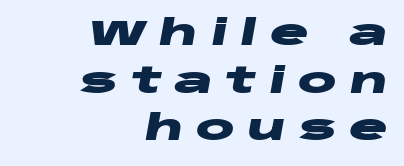
The image shows 36 px heavy, wide type, italic (leaning right); set right-aligned, normal line spacing (1.32x), unusually wide letter spacing (+0.35 em), not underlined; low stroke contrast and a large x-height.
